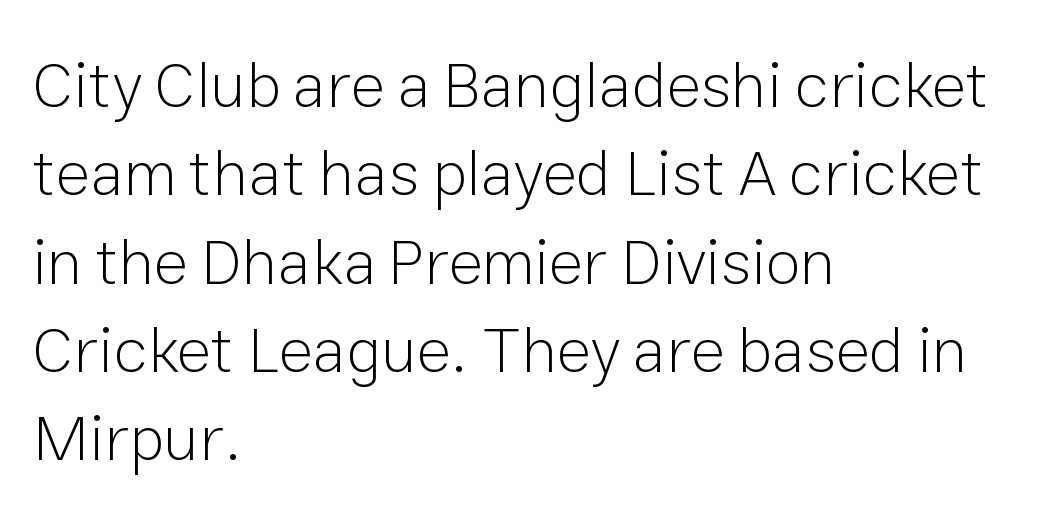
Upright lettering throughout. Check where the strokes stop: nothing finishes them off — pure sans. Notice how descenders clear the ascenders below comfortably — that's standard leading. The foot of each line stays bare and open. You could not count columns in this text — the font is proportionally spaced. Spacing between characters is what you'd get straight out of the box.
